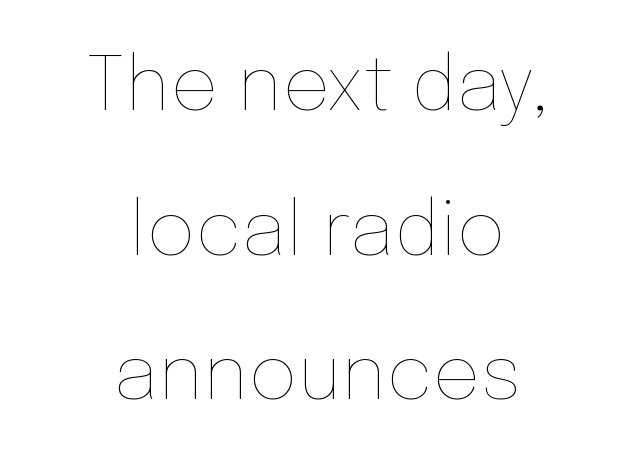
The image shows 75 px thin type, upright; set centered, loose line spacing (1.93x), normal letter spacing, not underlined; low stroke contrast and a medium x-height.
